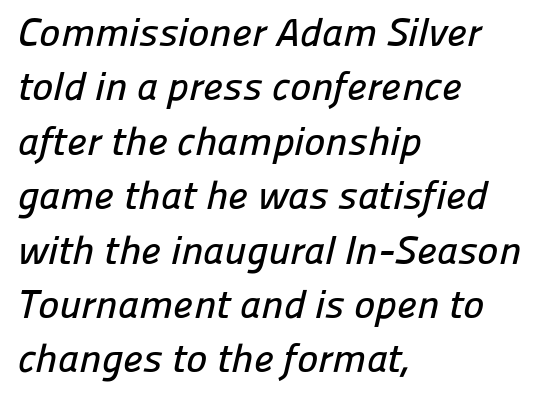
Q: Is the typeface a serif or a sans-serif typeface? A: Sans-serif.
Q: Is the text underlined? A: No.
Q: How is the paragraph aligned? A: Left-aligned.
Q: Is the spacing between letters normal or unusually wide? A: Normal.
Q: Is the spacing between lines tight, normal or loose? A: Normal.
Q: Width (condensed, normal, or wide)? A: Normal.
Q: Stroke contrast? A: Low.
Q: x-height? A: Medium.
Q: Monospaced? A: No.
